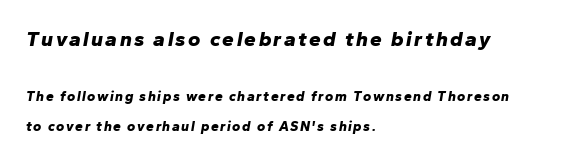
Q: Is the text bold? A: Yes.
Q: Is the text italic (slanted)? A: Yes, it leans right by about 10 degrees.
Q: Is the text underlined? A: No.
Q: How is the paragraph aligned? A: Left-aligned.
Q: Is the spacing between lines tight, normal or loose? A: Loose.
Q: Which block of text is set in a larger size, the first (top) or the second (bottom)? A: The first (top) one.
